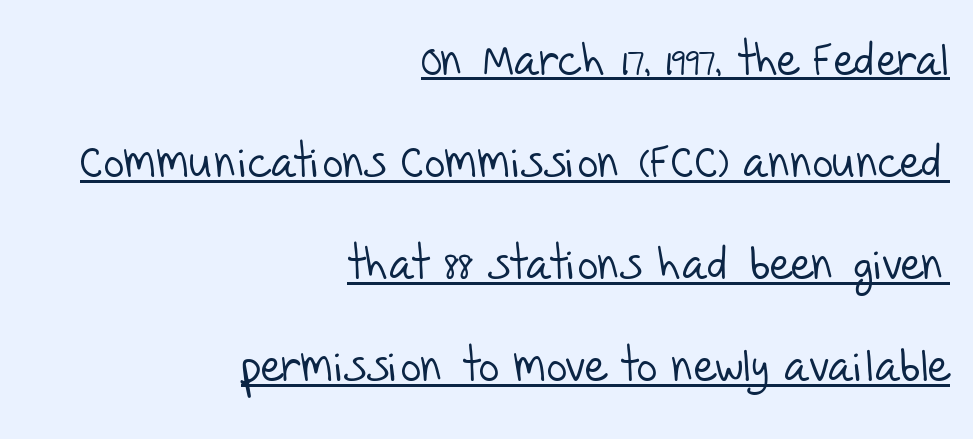
The image shows 45 px light sans-serif type; set right-aligned, loose line spacing (2.27x), normal letter spacing, underlined; low stroke contrast and a large x-height.
